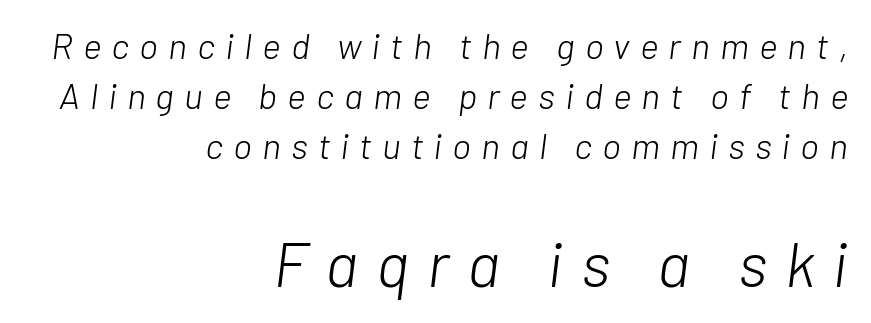
{"italic": "yes", "lean": "right", "slant_degrees": 7, "bold": "no", "weight": "light", "width": "normal", "stroke_contrast": "low", "x_height": "medium", "monospaced": "no", "underline": "no", "align": "right", "line_spacing": "normal", "line_spacing_ratio": 1.39, "letter_spacing": "wide", "letter_spacing_em": 0.28, "larger_block": "second", "size_ratio": 1.75, "glyph_px": 63}
